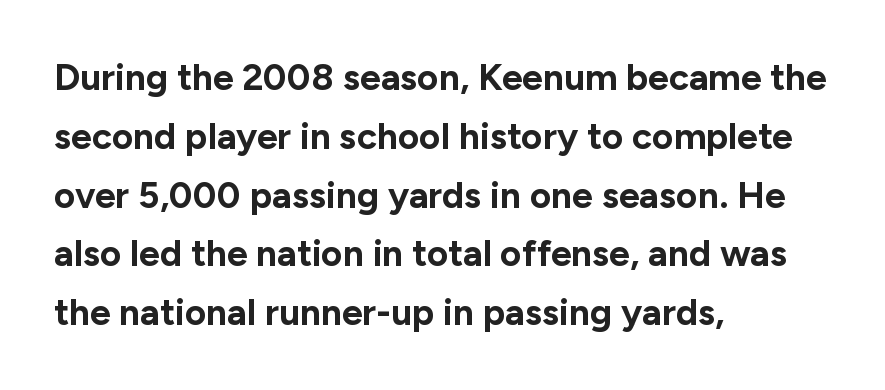
Each word holds together tightly as a unit, with standard inter-letter gaps. The space directly below the letters is spotless. Every letter is thick-stroked: bold, no question. These lines were composed using upright roman letters. Is there much room between lines? A standard amount, neither cramped nor airy. Are there feet on the stems? There aren't — it's a sans.
